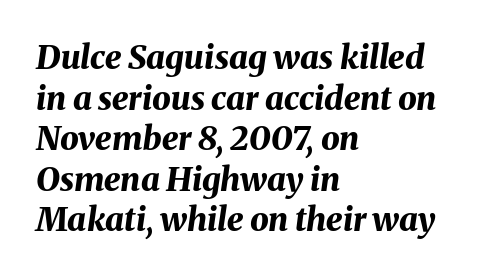
Q: Is the text bold? A: Yes.
Q: Is the text italic (slanted)? A: Yes, it leans right by about 8 degrees.
Q: Is the text underlined? A: No.
Q: How is the paragraph aligned? A: Left-aligned.
Q: Is the spacing between letters normal or unusually wide? A: Normal.
Q: Width (condensed, normal, or wide)? A: Normal.
Q: Stroke contrast? A: Medium.
Q: x-height? A: Medium.
Q: Monospaced? A: No.
